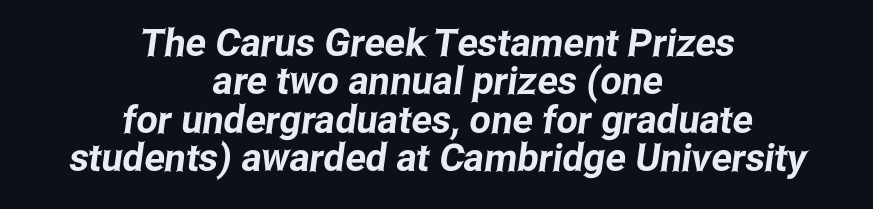
The image shows 38 px condensed sans-serif type; set centered, tight line spacing (1.01x), normal letter spacing, not underlined; low stroke contrast and a medium x-height.
